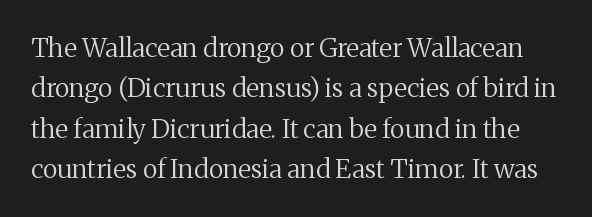
The image shows 26 px text type, upright; set normal line spacing (1.55x), normal letter spacing, not underlined.
